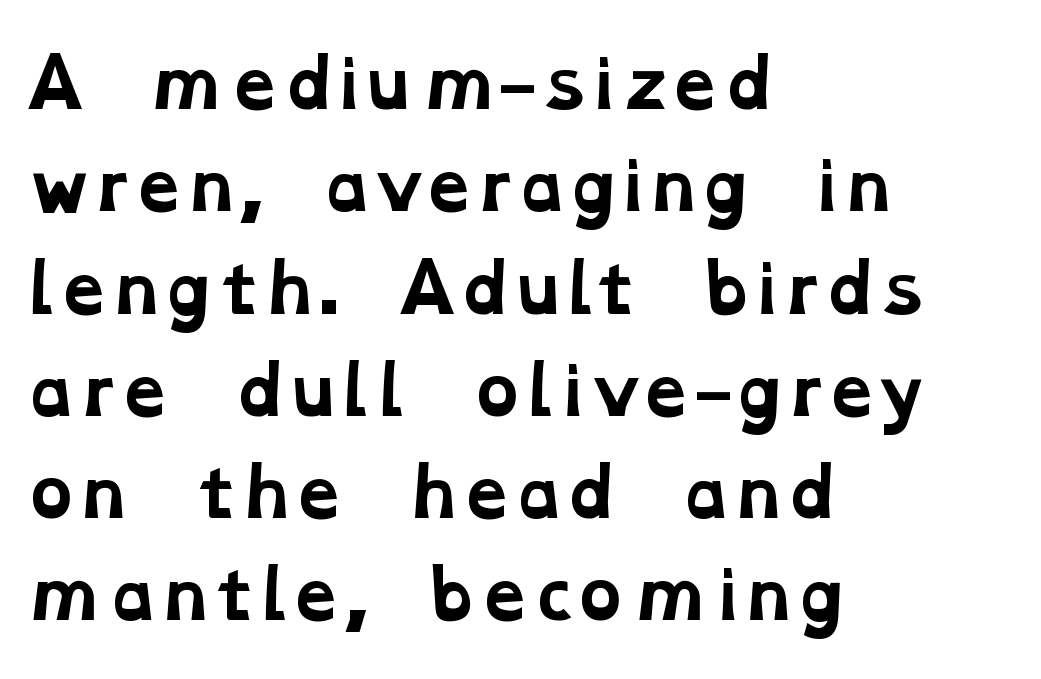
Are there feet on the stems? There are — it's a serif. The designer left line spacing at the default. The glyphs are unaccompanied by any horizontal stroke below them. Letter spacing: default.
